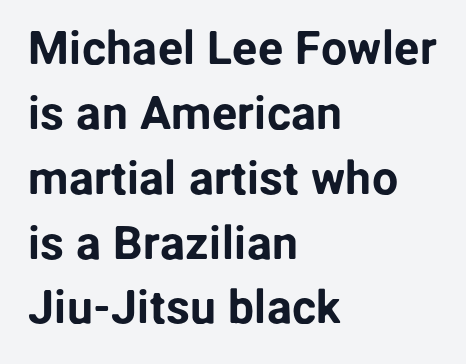
The image shows 47 px sans-serif type, upright; set left-aligned, normal line spacing (1.38x), normal letter spacing, not underlined; low stroke contrast and a medium x-height.
